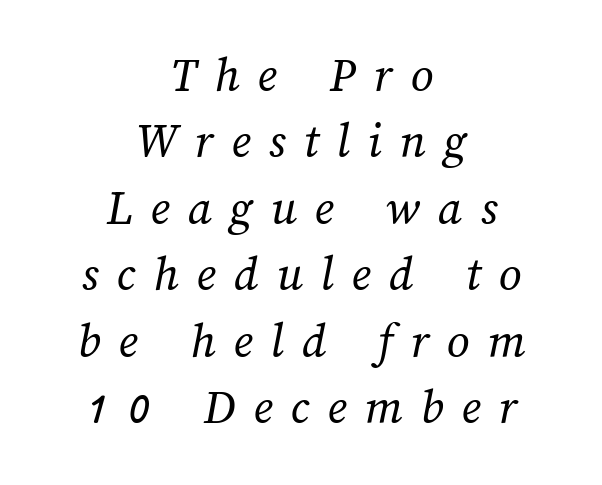
{"bold": "no", "weight": "regular", "width": "normal", "stroke_contrast": "medium", "x_height": "medium", "monospaced": "no", "underline": "no", "align": "center", "line_spacing": "normal", "line_spacing_ratio": 1.33, "letter_spacing": "wide", "letter_spacing_em": 0.36, "glyph_px": 50}
